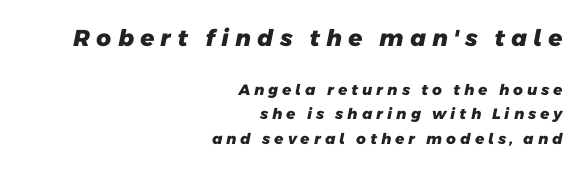
One glance says typical: line gaps are just what's usual. The tracking jumps out immediately: characters are airy and widely separated. Line ends are locked; line starts wander. The passage shown begins with its larger block and ends with its smaller one. The letters are bold, with thick, heavy strokes. Only glyphs here, with clear space below each row.
